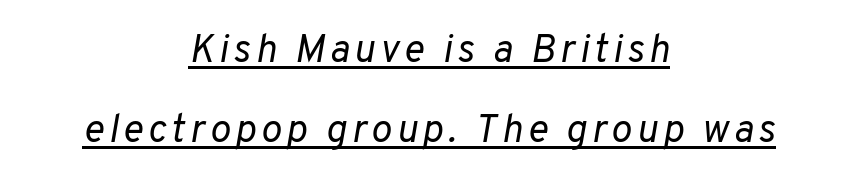
Q: Is the text bold? A: No.
Q: Is the text italic (slanted)? A: Yes, it leans right by about 10 degrees.
Q: Is the text underlined? A: Yes.
Q: How is the paragraph aligned? A: Centered.
Q: Is the spacing between lines tight, normal or loose? A: Loose.
Q: Width (condensed, normal, or wide)? A: Normal.
Q: Stroke contrast? A: Low.
Q: x-height? A: Medium.
Q: Monospaced? A: No.
